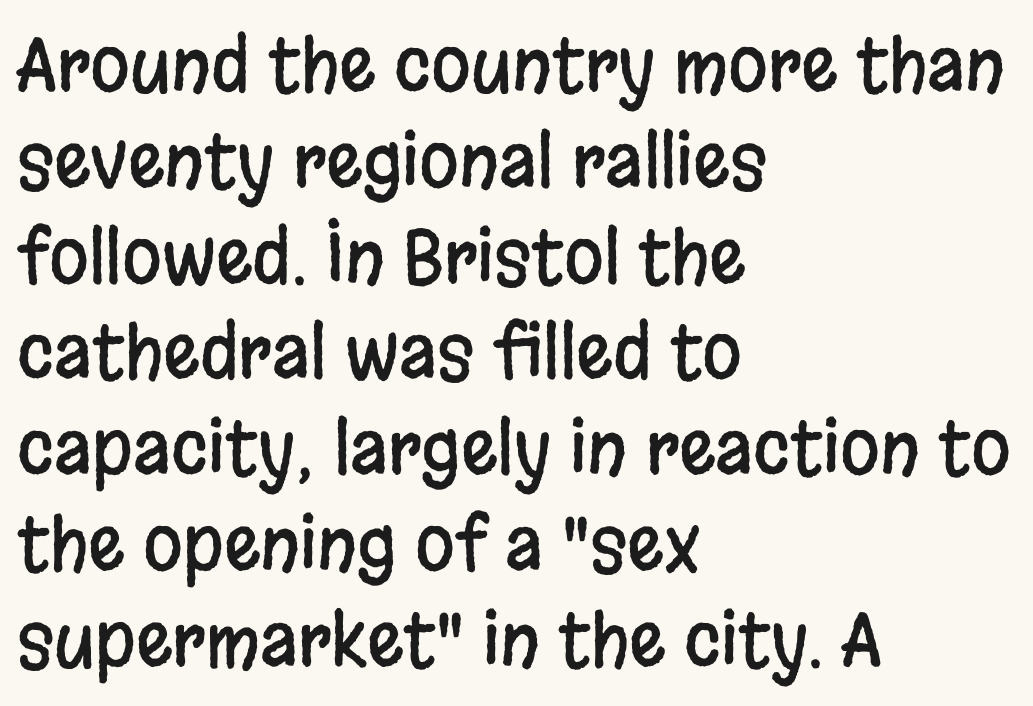
The image shows 72 px condensed sans-serif type, upright; set left-aligned, normal line spacing (1.33x), normal letter spacing, not underlined; low stroke contrast and a large x-height.
